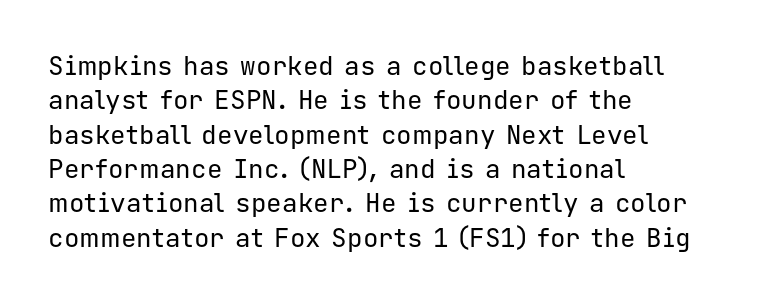
{"italic": "no", "bold": "no", "underline": "no", "align": "left", "line_spacing": "normal", "line_spacing_ratio": 1.32, "letter_spacing": "normal", "letter_spacing_em": 0.0, "glyph_px": 26}
